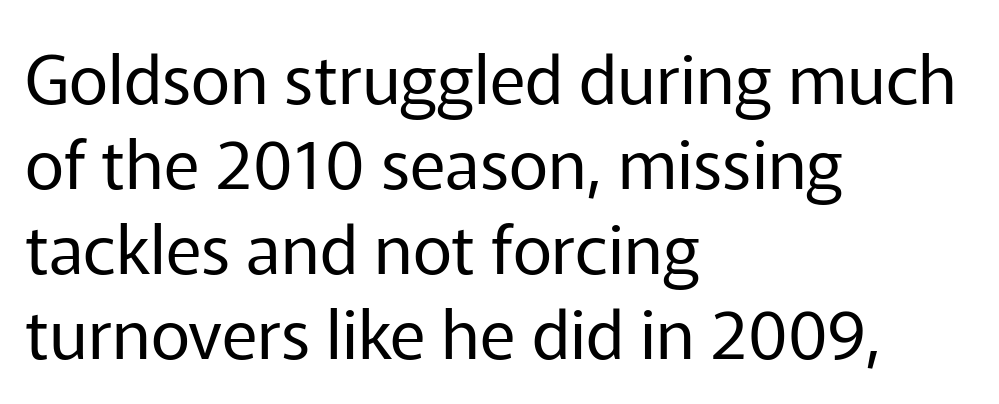
The image shows 68 px regular-weight sans-serif type, upright; set left-aligned, normal line spacing (1.25x), normal letter spacing, not underlined; low stroke contrast and a medium x-height.
